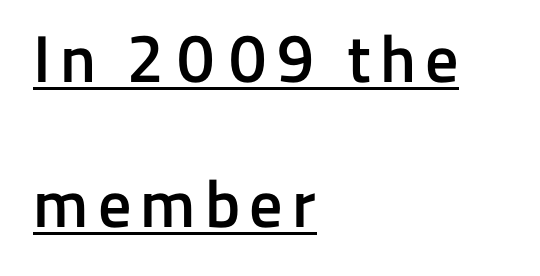
Q: Is the text bold? A: Semi-bold.
Q: Is the text italic (slanted)? A: No, it is upright.
Q: Is the typeface a serif or a sans-serif typeface? A: Sans-serif.
Q: Is the text underlined? A: Yes.
Q: How is the paragraph aligned? A: Left-aligned.
Q: Is the spacing between lines tight, normal or loose? A: Loose.
Q: Width (condensed, normal, or wide)? A: Normal.
Q: Stroke contrast? A: Low.
Q: x-height? A: Medium.
Q: Monospaced? A: No.
